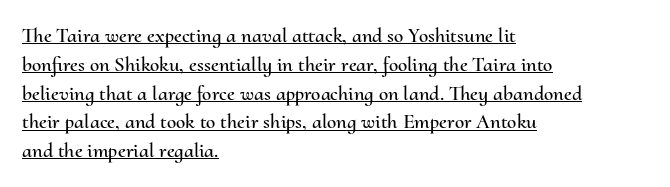
{"italic": "no", "underline": "yes", "align": "left", "line_spacing": "normal", "line_spacing_ratio": 1.37, "letter_spacing": "normal", "letter_spacing_em": 0.0, "glyph_px": 21}
